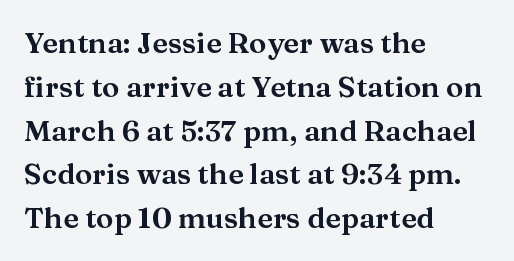
The image shows 29 px wide serif type, upright; set left-aligned, normal line spacing (1.51x), normal letter spacing, not underlined; medium stroke contrast and a medium x-height.
